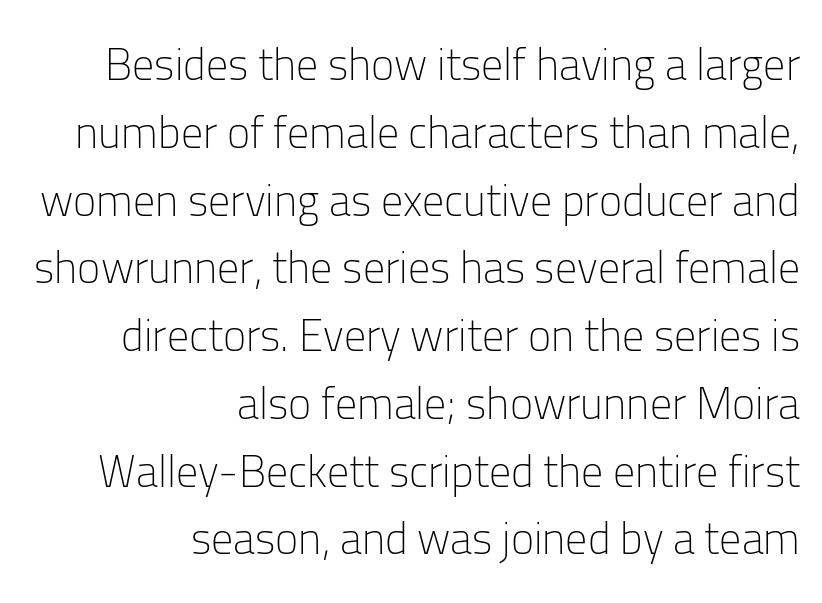
Q: Is the text bold? A: No.
Q: Is the text italic (slanted)? A: No, it is upright.
Q: Is the typeface a serif or a sans-serif typeface? A: Sans-serif.
Q: Is the text underlined? A: No.
Q: How is the paragraph aligned? A: Right-aligned.
Q: Is the spacing between letters normal or unusually wide? A: Normal.
Q: Is the spacing between lines tight, normal or loose? A: Normal.
Q: Width (condensed, normal, or wide)? A: Normal.
Q: Stroke contrast? A: Low.
Q: x-height? A: Medium.
Q: Monospaced? A: No.
